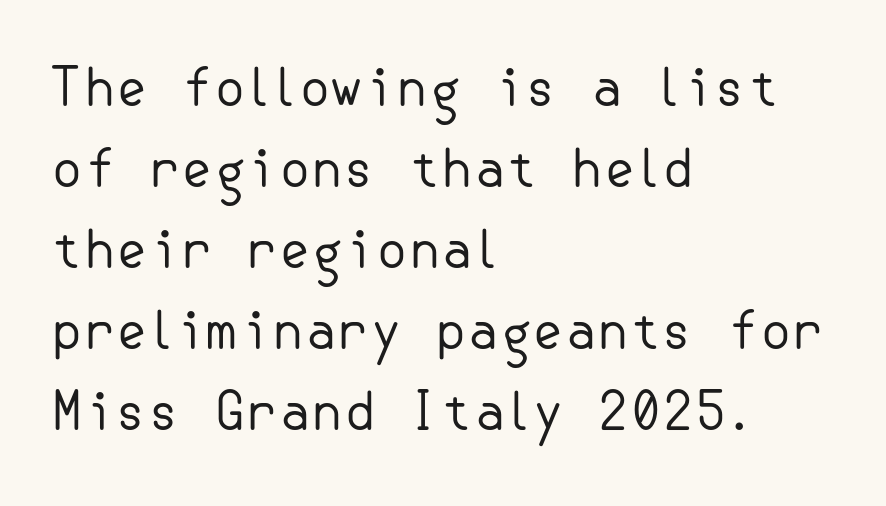
The image shows 52 px regular-weight sans-serif type, upright; set left-aligned, normal line spacing (1.56x), normal letter spacing, not underlined; low stroke contrast and a small x-height.
